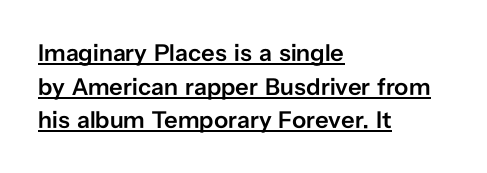
{"italic": "no", "bold": "semi", "underline": "yes", "align": "left", "line_spacing": "normal", "line_spacing_ratio": 1.4, "letter_spacing": "normal", "letter_spacing_em": 0.0, "glyph_px": 24}
